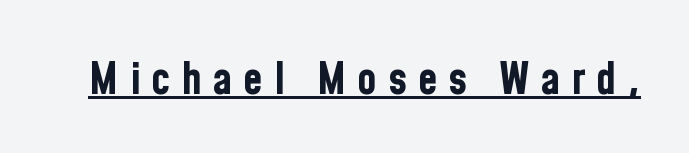
Q: Is the text bold? A: Yes.
Q: Is the text italic (slanted)? A: No, it is upright.
Q: Is the typeface a serif or a sans-serif typeface? A: Sans-serif.
Q: Is the text underlined? A: Yes.
Q: Is the spacing between letters normal or unusually wide? A: Unusually wide.
Q: Width (condensed, normal, or wide)? A: Condensed.
Q: Stroke contrast? A: Low.
Q: x-height? A: Medium.
Q: Monospaced? A: No.
